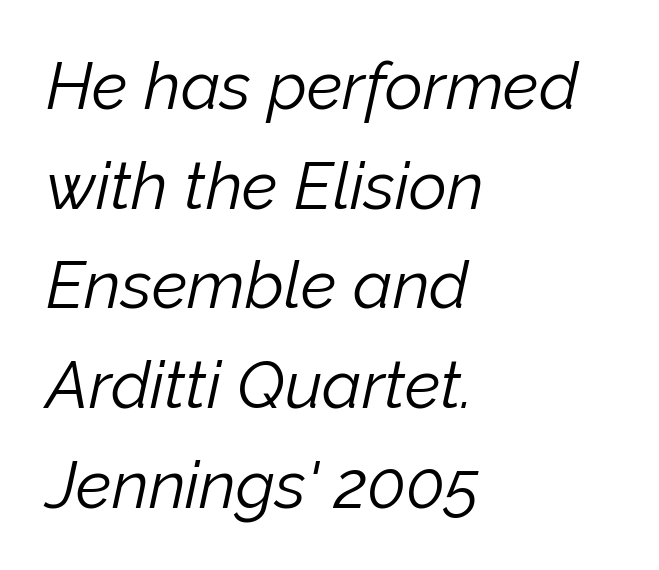
Compared with ordinary roman type, these characters are visibly tilted. Each stroke keeps to a modest, everyday thickness or less. The foot of each line stays bare and open. Horizontal bands of white between lines are of average thickness. Nobody touched the tracking dial on this one. All the whitespace from short lines collects on the right.
